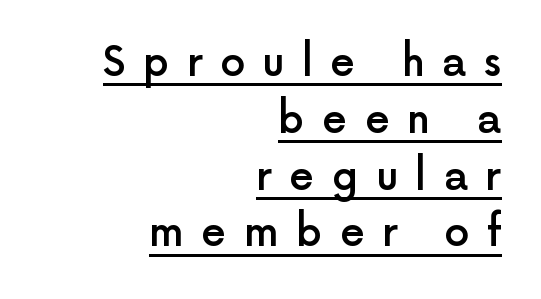
{"serif": "no", "italic": "no", "bold": "semi", "weight": "semibold", "width": "normal", "x_height": "medium", "monospaced": "no", "underline": "yes", "align": "right", "line_spacing": "normal", "line_spacing_ratio": 1.42, "letter_spacing": "wide", "letter_spacing_em": 0.43, "glyph_px": 40}
